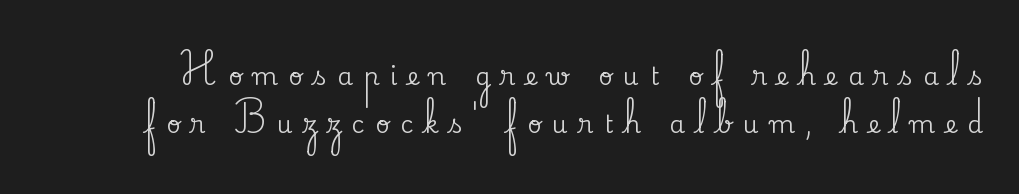
Q: Is the text italic (slanted)? A: No, it is upright.
Q: Is the text underlined? A: No.
Q: Is the spacing between letters normal or unusually wide? A: Unusually wide.
Q: Is the spacing between lines tight, normal or loose? A: Loose.
